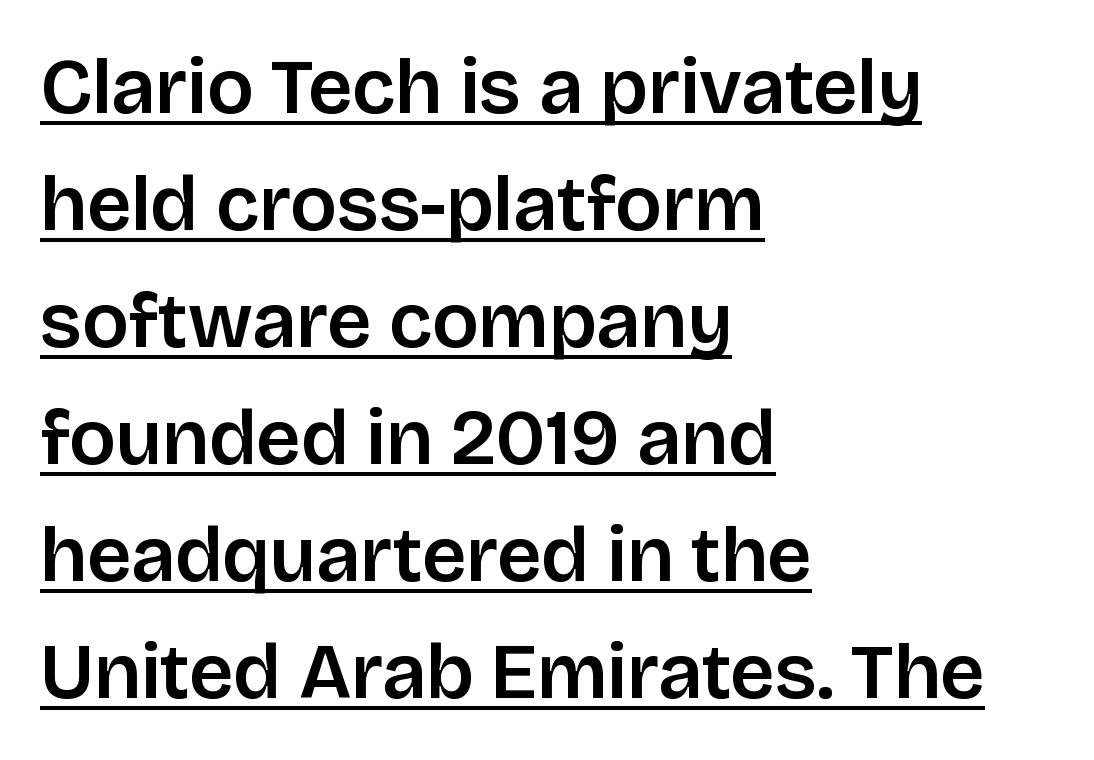
Q: Is the text italic (slanted)? A: No, it is upright.
Q: Is the typeface a serif or a sans-serif typeface? A: Sans-serif.
Q: Is the text underlined? A: Yes.
Q: How is the paragraph aligned? A: Left-aligned.
Q: Is the spacing between letters normal or unusually wide? A: Normal.
Q: Is the spacing between lines tight, normal or loose? A: Normal.
Q: Width (condensed, normal, or wide)? A: Normal.
Q: Stroke contrast? A: Low.
Q: x-height? A: Large.
Q: Monospaced? A: No.
